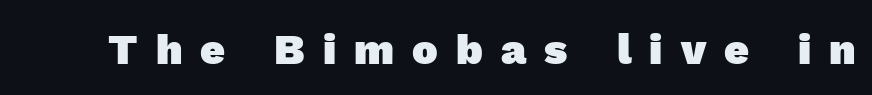
{"serif": "no", "bold": "yes", "weight": "heavy", "width": "normal", "x_height": "medium", "monospaced": "no", "underline": "no", "letter_spacing": "wide", "letter_spacing_em": 0.42, "glyph_px": 43}
